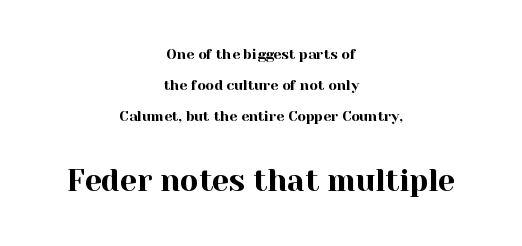
Short note: letters normally spaced. Anything drawn beneath the words? Only blank space. Widely set lines give the paragraph a tall, airy silhouette. Serifs: yes, visible at the terminals of the letterforms. The passage shown is typed in a proportional face where columns would drift.
